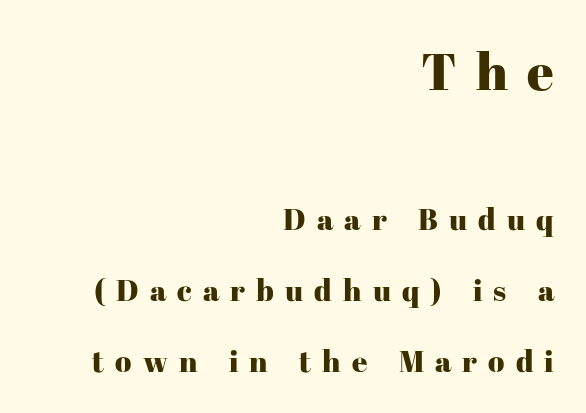
The image shows 52 px serif type, upright; set right-aligned, loose line spacing (2.36x), unusually wide letter spacing (+0.37 em), not underlined; the first (top) block is 1.73x larger; high stroke contrast and a medium x-height.
